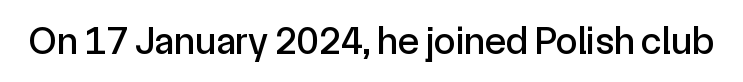
The image shows 39 px sans-serif type, upright; set normal letter spacing, not underlined; a medium x-height.
